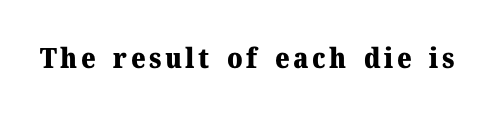
Q: Is the text bold? A: Yes.
Q: Is the text italic (slanted)? A: No, it is upright.
Q: Is the typeface a serif or a sans-serif typeface? A: Serif.
Q: Is the text underlined? A: No.
Q: Width (condensed, normal, or wide)? A: Normal.
Q: Stroke contrast? A: Medium.
Q: x-height? A: Medium.
Q: Monospaced? A: No.
